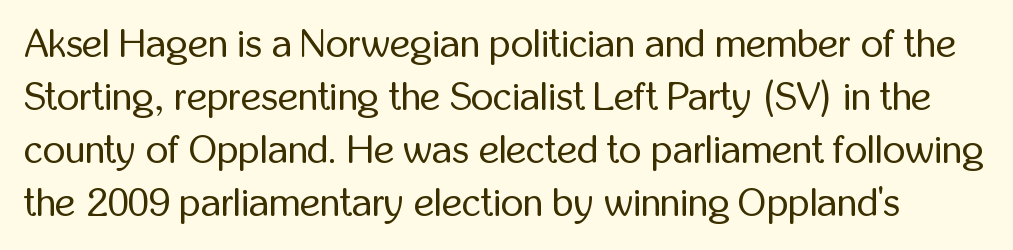
Honestly, there is no underline to notice here at all. Letter spacing: default. The specimen reads as upright at a glance. The letters carry no serifs — their stems end cleanly without finishing strokes. The letters advance in unequal steps, a hallmark of proportional type.
